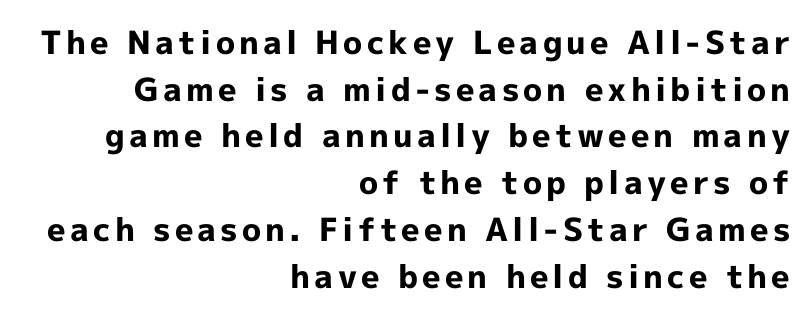
{"serif": "no", "italic": "no", "bold": "yes", "weight": "bold", "width": "normal", "x_height": "medium", "monospaced": "no", "underline": "no", "align": "right", "line_spacing": "normal", "line_spacing_ratio": 1.46, "glyph_px": 32}
